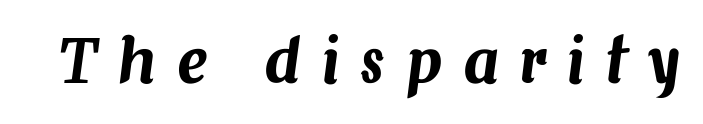
{"italic": "yes", "lean": "right", "slant_degrees": 7, "width": "normal", "stroke_contrast": "medium", "x_height": "medium", "monospaced": "no", "underline": "no", "letter_spacing": "wide", "letter_spacing_em": 0.35, "glyph_px": 60}
